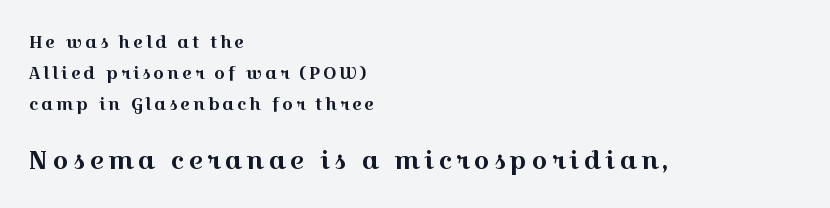
Q: Is the text italic (slanted)? A: No, it is upright.
Q: Is the text underlined? A: No.
Q: How is the paragraph aligned? A: Left-aligned.
Q: Which block of text is set in a larger size, the first (top) or the second (bottom)? A: The second (bottom) one.
